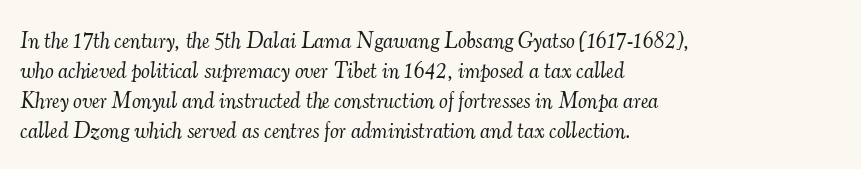
{"italic": "yes", "lean": "right", "slant_degrees": 7, "bold": "no", "underline": "no", "align": "left", "line_spacing": "normal", "line_spacing_ratio": 1.37, "letter_spacing": "normal", "letter_spacing_em": 0.0, "glyph_px": 22}
